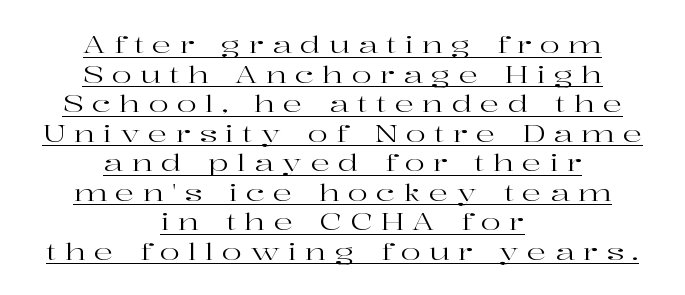
Compared with undecorated copy, this sample adds a rule below the words. The weight tops out at a normal text grade. The passage is arranged like a title page — every line centered. Posture: upright roman.
